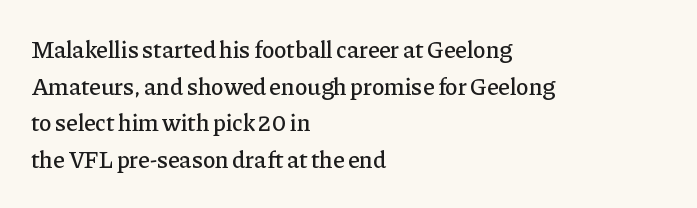
Q: Is the text italic (slanted)? A: No, it is upright.
Q: Is the text underlined? A: No.
Q: How is the paragraph aligned? A: Left-aligned.
Q: Is the spacing between letters normal or unusually wide? A: Normal.
Q: Is the spacing between lines tight, normal or loose? A: Normal.
